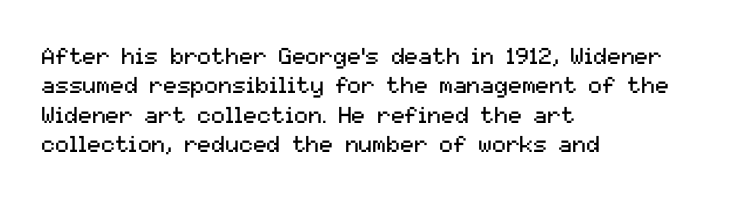
It's the straight-up-and-down kind of type. The face used here is rendered with its standard letterfit. The setting favours the left margin, as ordinary paragraphs usually do. This is not heavy type; no bold has been used. Interline gaps are of average width in this sample.
